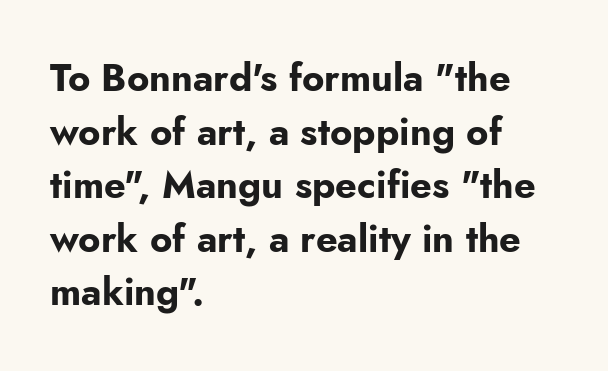
The image shows 38 px bold sans-serif type, upright; set left-aligned, normal line spacing (1.41x), normal letter spacing, not underlined; low stroke contrast and a small x-height.
